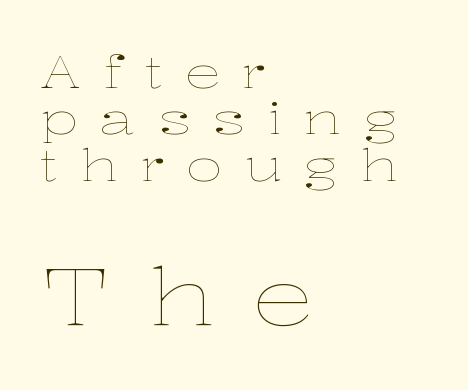
Each new line begins almost immediately beneath the previous one. The rendering uses natural spacing where letterforms have individual widths. Each row of text sits above clean, open space. The typesetting does not lean heavy: it is not bold.
